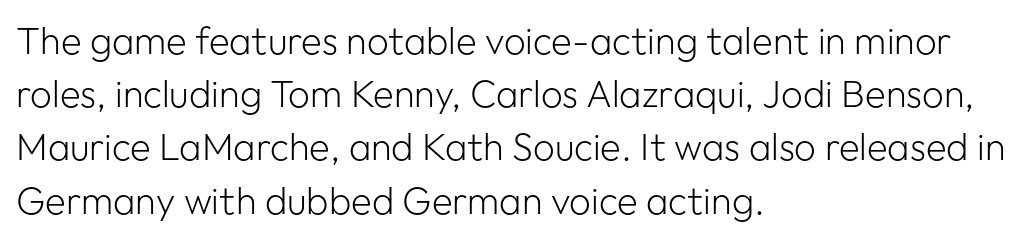
If you measured baseline to baseline, you'd find a middling distance. Is the block centered? No — it sits flush against the left margin. This rendering employs a face without finishing strokes, i.e., a sans-serif. The tracking reads as untouched default to a designer's eye. Has an underline been added? It has not. The rendering uses natural spacing where letterforms have individual widths.
